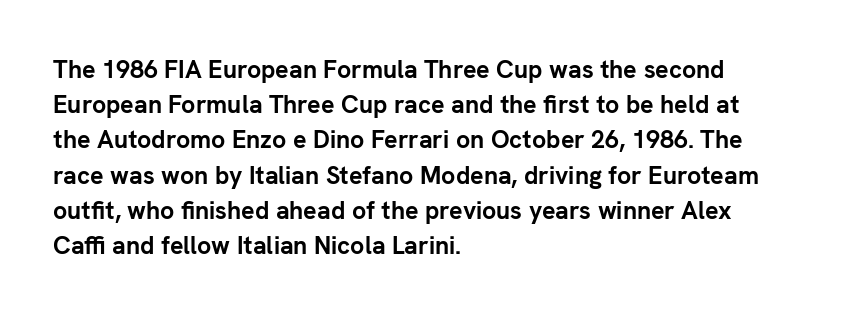
{"italic": "no", "bold": "yes", "underline": "no", "align": "left", "line_spacing": "normal", "line_spacing_ratio": 1.41, "letter_spacing": "normal", "letter_spacing_em": 0.0, "glyph_px": 25}
